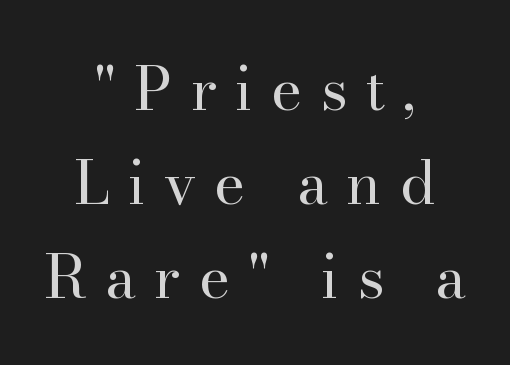
Q: Is the text bold? A: No.
Q: Is the text italic (slanted)? A: No, it is upright.
Q: Is the typeface a serif or a sans-serif typeface? A: Serif.
Q: Is the text underlined? A: No.
Q: How is the paragraph aligned? A: Centered.
Q: Is the spacing between letters normal or unusually wide? A: Unusually wide.
Q: Is the spacing between lines tight, normal or loose? A: Normal.
Q: Width (condensed, normal, or wide)? A: Normal.
Q: Stroke contrast? A: High.
Q: x-height? A: Small.
Q: Monospaced? A: No.
